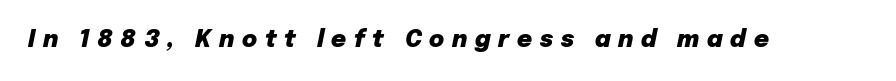
Has an underline been added? It has not. As a designer I'd log this as weight 700, bold. Style check: oblique. The line texture is sparse and dotted thanks to wide tracking.
